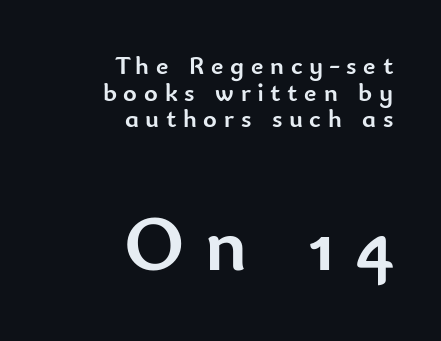
The image shows 79 px semibold sans-serif type, upright; set right-aligned, tight line spacing (1.02x), unusually wide letter spacing (+0.26 em), not underlined; the second (bottom) block is 3.04x larger; low stroke contrast and a small x-height.
